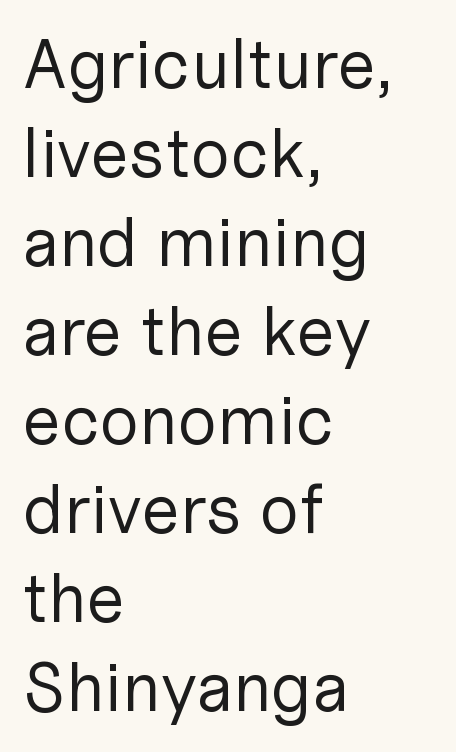
The image shows 69 px regular-weight sans-serif type, upright; set left-aligned, normal line spacing (1.29x), normal letter spacing, not underlined; low stroke contrast and a medium x-height.
